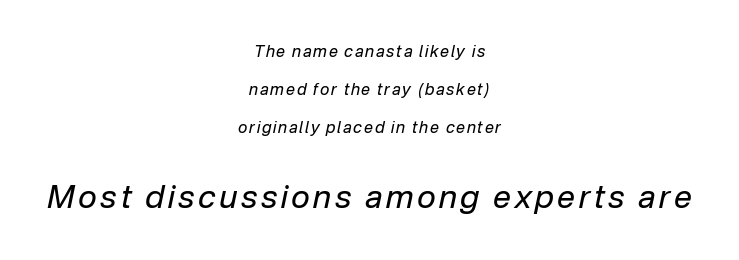
{"italic": "yes", "lean": "right", "slant_degrees": 12, "bold": "no", "weight": "regular", "width": "normal", "stroke_contrast": "low", "x_height": "medium", "monospaced": "no", "underline": "no", "align": "center", "line_spacing": "loose", "line_spacing_ratio": 2.36, "larger_block": "second", "size_ratio": 2.0, "glyph_px": 32}
